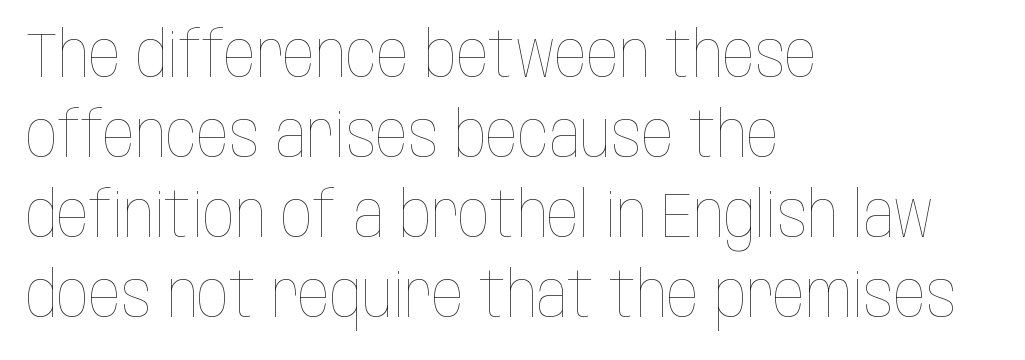
Q: Is the text bold? A: No.
Q: Is the text italic (slanted)? A: No, it is upright.
Q: Is the text underlined? A: No.
Q: How is the paragraph aligned? A: Left-aligned.
Q: Is the spacing between letters normal or unusually wide? A: Normal.
Q: Is the spacing between lines tight, normal or loose? A: Normal.
Q: Width (condensed, normal, or wide)? A: Condensed.
Q: Stroke contrast? A: Low.
Q: x-height? A: Large.
Q: Monospaced? A: No.
